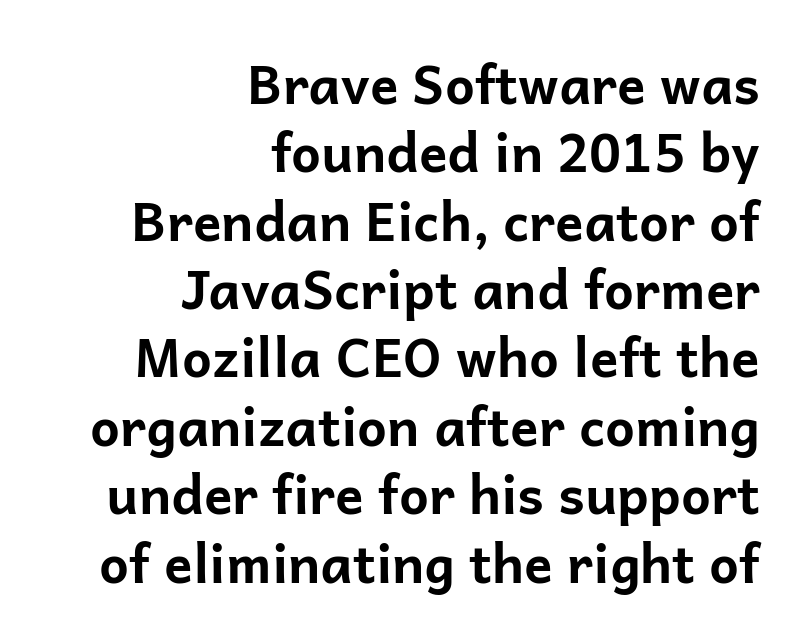
{"serif": "no", "italic": "no", "bold": "yes", "weight": "bold", "width": "normal", "stroke_contrast": "low", "x_height": "medium", "monospaced": "no", "underline": "no", "align": "right", "line_spacing": "normal", "line_spacing_ratio": 1.29, "letter_spacing": "normal", "letter_spacing_em": 0.0, "glyph_px": 53}
